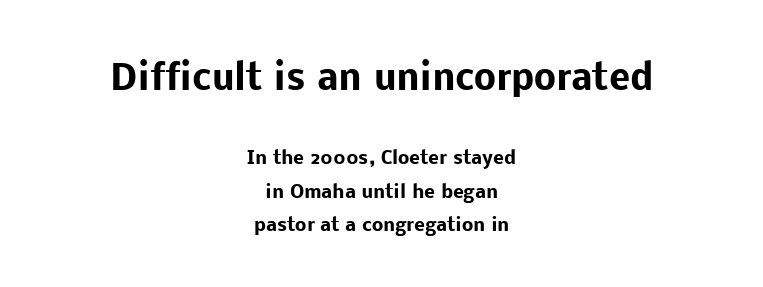
Q: Is the text bold? A: Yes.
Q: Is the text italic (slanted)? A: No, it is upright.
Q: Is the typeface a serif or a sans-serif typeface? A: Sans-serif.
Q: Is the text underlined? A: No.
Q: How is the paragraph aligned? A: Centered.
Q: Is the spacing between letters normal or unusually wide? A: Normal.
Q: Which block of text is set in a larger size, the first (top) or the second (bottom)? A: The first (top) one.
Q: Width (condensed, normal, or wide)? A: Normal.
Q: Stroke contrast? A: Low.
Q: x-height? A: Medium.
Q: Monospaced? A: No.
